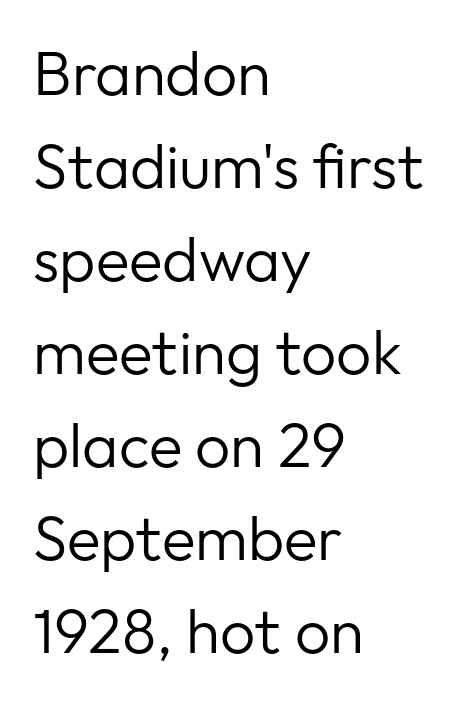
Q: Is the text bold? A: No.
Q: Is the text italic (slanted)? A: No, it is upright.
Q: Is the typeface a serif or a sans-serif typeface? A: Sans-serif.
Q: Is the text underlined? A: No.
Q: How is the paragraph aligned? A: Left-aligned.
Q: Is the spacing between letters normal or unusually wide? A: Normal.
Q: Is the spacing between lines tight, normal or loose? A: Normal.
Q: Width (condensed, normal, or wide)? A: Normal.
Q: Stroke contrast? A: Low.
Q: x-height? A: Medium.
Q: Monospaced? A: No.
